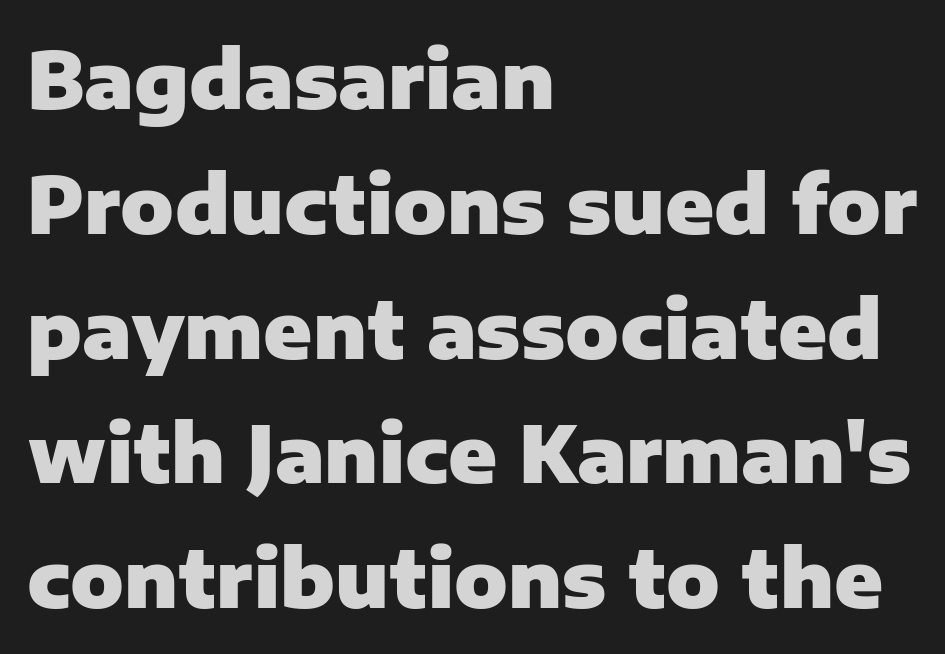
{"serif": "no", "italic": "no", "bold": "yes", "weight": "heavy", "width": "normal", "stroke_contrast": "low", "x_height": "medium", "monospaced": "no", "underline": "no", "align": "left", "line_spacing": "normal", "line_spacing_ratio": 1.58, "letter_spacing": "normal", "letter_spacing_em": 0.0, "glyph_px": 79}
